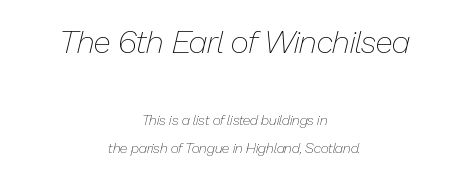
The image shows 32 px thin type, italic (leaning right); set centered, loose line spacing (2.0x), normal letter spacing, not underlined; the first (top) block is 2.29x larger; low stroke contrast and a medium x-height.
